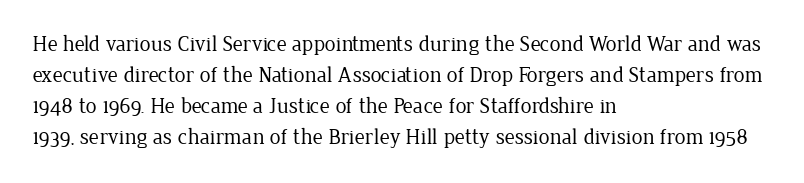
{"italic": "no", "bold": "no", "underline": "no", "align": "left", "line_spacing": "normal", "line_spacing_ratio": 1.41, "letter_spacing": "normal", "letter_spacing_em": 0.0, "glyph_px": 22}
